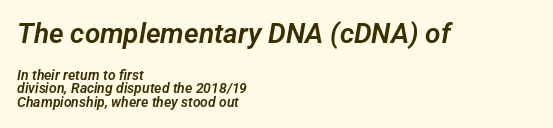
Q: Is the typeface a serif or a sans-serif typeface? A: Sans-serif.
Q: Is the text underlined? A: No.
Q: How is the paragraph aligned? A: Left-aligned.
Q: Is the spacing between letters normal or unusually wide? A: Normal.
Q: Is the spacing between lines tight, normal or loose? A: Tight.
Q: Which block of text is set in a larger size, the first (top) or the second (bottom)? A: The first (top) one.
Q: Width (condensed, normal, or wide)? A: Normal.
Q: Stroke contrast? A: Low.
Q: x-height? A: Medium.
Q: Monospaced? A: No.
